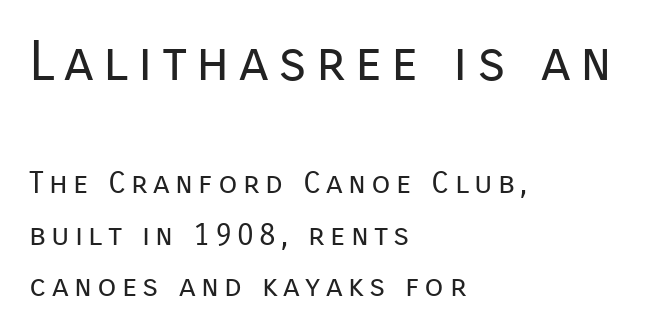
Q: Is the text bold? A: No.
Q: Is the text italic (slanted)? A: No, it is upright.
Q: Is the typeface a serif or a sans-serif typeface? A: Sans-serif.
Q: Is the text underlined? A: No.
Q: How is the paragraph aligned? A: Left-aligned.
Q: Is the spacing between lines tight, normal or loose? A: Normal.
Q: Which block of text is set in a larger size, the first (top) or the second (bottom)? A: The first (top) one.
Q: Width (condensed, normal, or wide)? A: Normal.
Q: Stroke contrast? A: Low.
Q: x-height? A: Medium.
Q: Monospaced? A: No.
